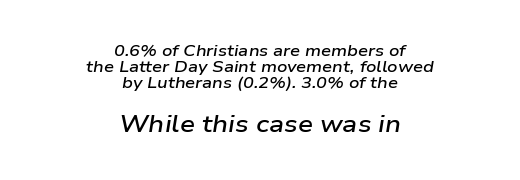
The image shows 24 px text type, italic (leaning right); set centered, tight line spacing (1.01x), normal letter spacing, not underlined; the second (bottom) block is 1.5x larger.
